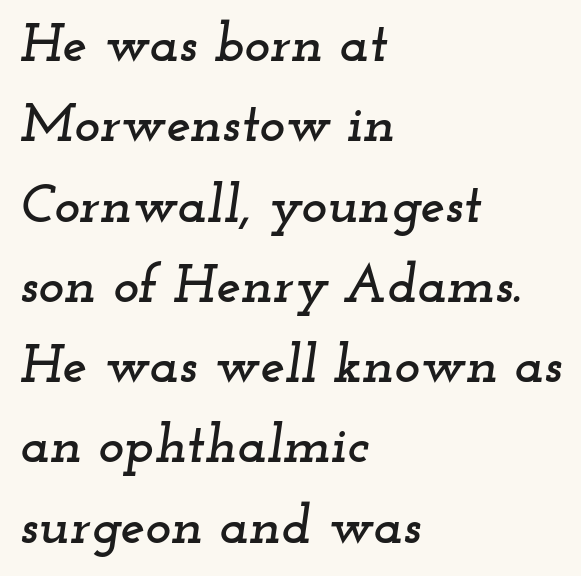
{"serif": "yes", "italic": "yes", "lean": "right", "slant_degrees": 12, "width": "wide", "stroke_contrast": "low", "x_height": "small", "monospaced": "no", "underline": "no", "align": "left", "line_spacing": "normal", "line_spacing_ratio": 1.46, "letter_spacing": "normal", "letter_spacing_em": 0.0, "glyph_px": 55}
